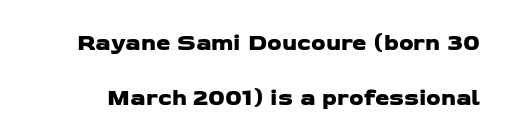
The image shows 23 px text type; set loose line spacing (2.37x), normal letter spacing, not underlined.
